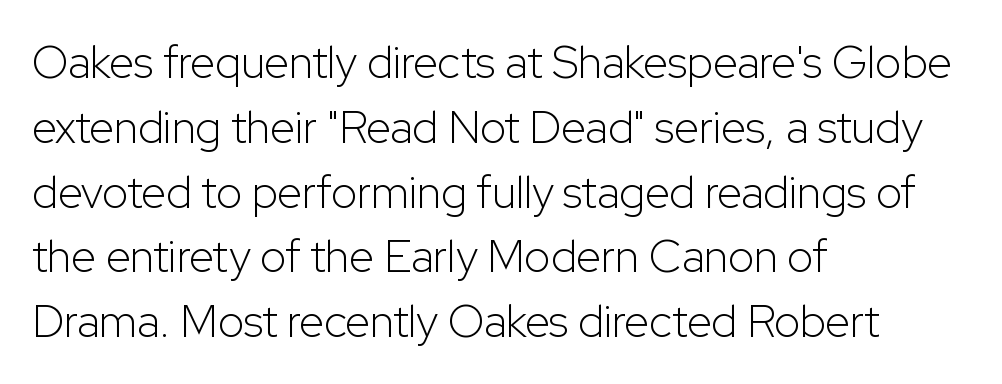
Q: Is the text bold? A: No.
Q: Is the text italic (slanted)? A: No, it is upright.
Q: Is the typeface a serif or a sans-serif typeface? A: Sans-serif.
Q: Is the text underlined? A: No.
Q: How is the paragraph aligned? A: Left-aligned.
Q: Is the spacing between letters normal or unusually wide? A: Normal.
Q: Is the spacing between lines tight, normal or loose? A: Normal.
Q: Width (condensed, normal, or wide)? A: Normal.
Q: Stroke contrast? A: Low.
Q: x-height? A: Medium.
Q: Monospaced? A: No.
